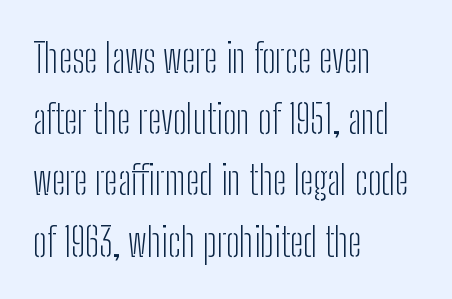
The rendering uses natural spacing where letterforms have individual widths. The passage shown stacks its lines at a standard gap. Letterform terminals end flat and unadorned throughout the passage. Lines of text with bare space underneath. Is the stroke heavy? The answer is a plain regular-or-lighter.
